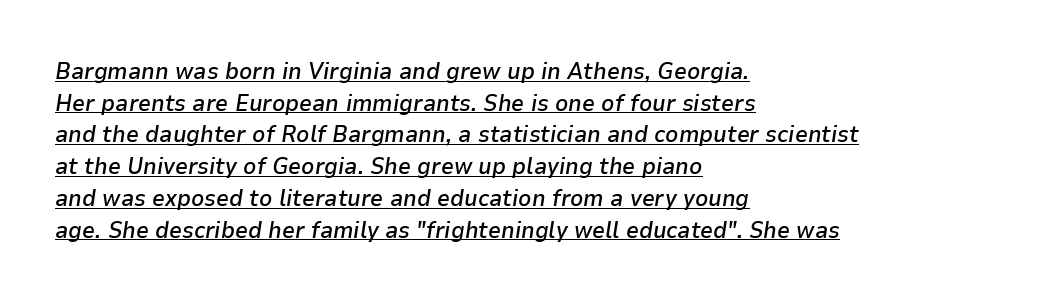
Caption: standard tracking, unaltered. The block of text has a typical density, with ordinary space between rows. In CSS terms this would be text-align: left. Each line of the rendering has a horizontal stroke beneath the glyphs. Compared with ordinary roman type, these characters are visibly tilted. Does the weight exceed regular? Yes, but only to semibold.
